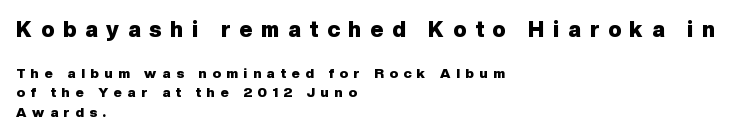
Q: Is the text bold? A: Yes.
Q: Is the text italic (slanted)? A: No, it is upright.
Q: Is the text underlined? A: No.
Q: How is the paragraph aligned? A: Left-aligned.
Q: Is the spacing between letters normal or unusually wide? A: Unusually wide.
Q: Is the spacing between lines tight, normal or loose? A: Normal.
Q: Which block of text is set in a larger size, the first (top) or the second (bottom)? A: The first (top) one.
